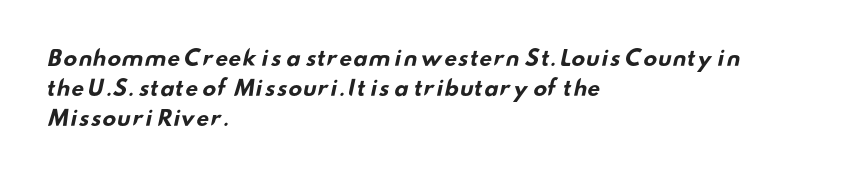
There is no visible air inserted between adjacent glyphs. The text block is weighted toward the left margin, trailing off unevenly rightward. Words float on clear page, feet unadorned. Vertical spacing — default. Students, this is bold: see how much ink each stroke carries.
